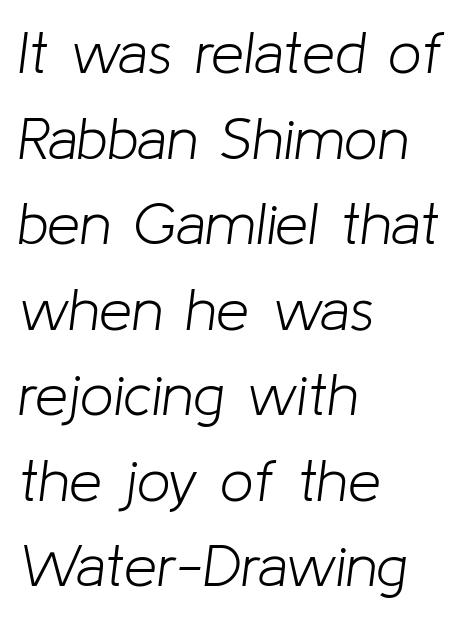
The image shows 59 px light type, italic (leaning right); set left-aligned, normal line spacing (1.45x), normal letter spacing, not underlined; low stroke contrast and a medium x-height.
